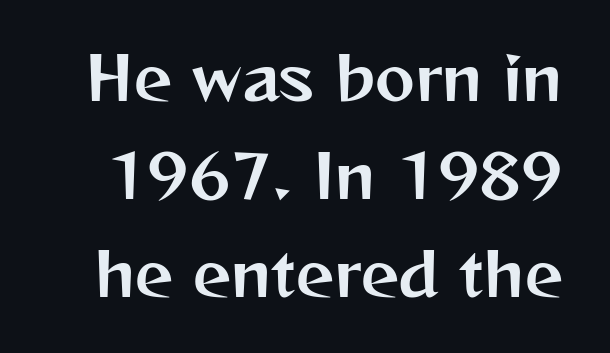
Q: Is the text italic (slanted)? A: No, it is upright.
Q: Is the typeface a serif or a sans-serif typeface? A: Sans-serif.
Q: Is the text underlined? A: No.
Q: Is the spacing between letters normal or unusually wide? A: Normal.
Q: Is the spacing between lines tight, normal or loose? A: Normal.
Q: Width (condensed, normal, or wide)? A: Normal.
Q: Stroke contrast? A: Medium.
Q: x-height? A: Medium.
Q: Monospaced? A: No.
